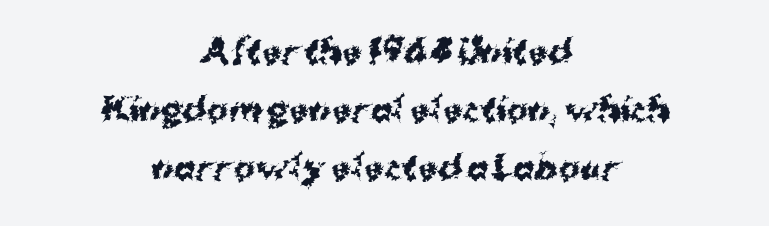
{"serif": "no", "bold": "yes", "weight": "bold", "width": "normal", "stroke_contrast": "medium", "x_height": "medium", "monospaced": "no", "underline": "no", "align": "center", "line_spacing_ratio": 1.81, "letter_spacing": "normal", "letter_spacing_em": 0.0, "glyph_px": 32}
